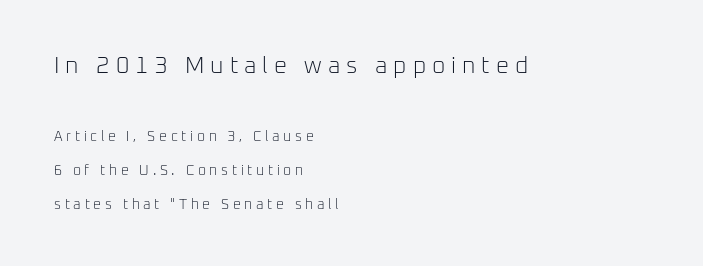
{"italic": "no", "bold": "no", "underline": "no", "align": "left", "line_spacing": "loose", "line_spacing_ratio": 2.44, "letter_spacing": "wide", "letter_spacing_em": 0.26, "larger_block": "first", "size_ratio": 1.64, "glyph_px": 23}
